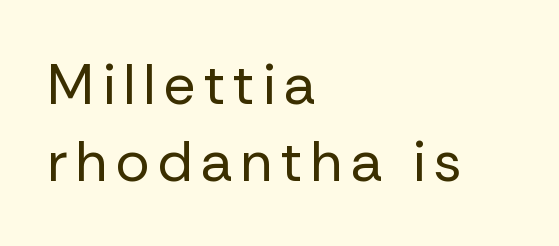
Q: Is the text bold? A: No.
Q: Is the text italic (slanted)? A: No, it is upright.
Q: Is the typeface a serif or a sans-serif typeface? A: Sans-serif.
Q: Is the text underlined? A: No.
Q: How is the paragraph aligned? A: Left-aligned.
Q: Is the spacing between lines tight, normal or loose? A: Normal.
Q: Width (condensed, normal, or wide)? A: Normal.
Q: Stroke contrast? A: Low.
Q: x-height? A: Medium.
Q: Monospaced? A: No.
